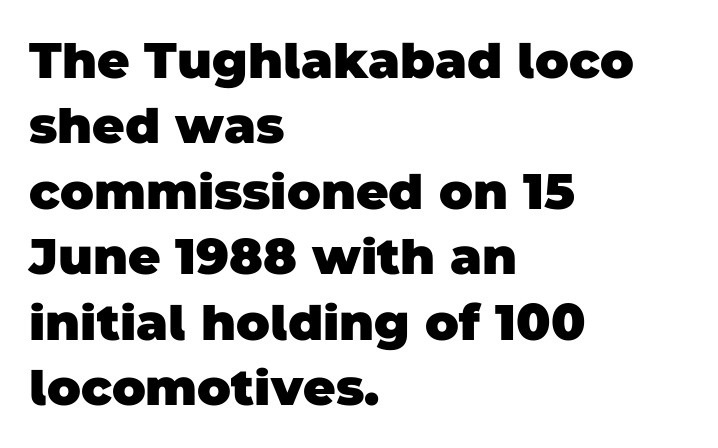
Type without underlining. Caption: multi-line text, flush left, ragged right. Note the varied advance widths — an 'i' is clearly narrower than an 'm'. Emphasis by weight is at full strength: bold.
